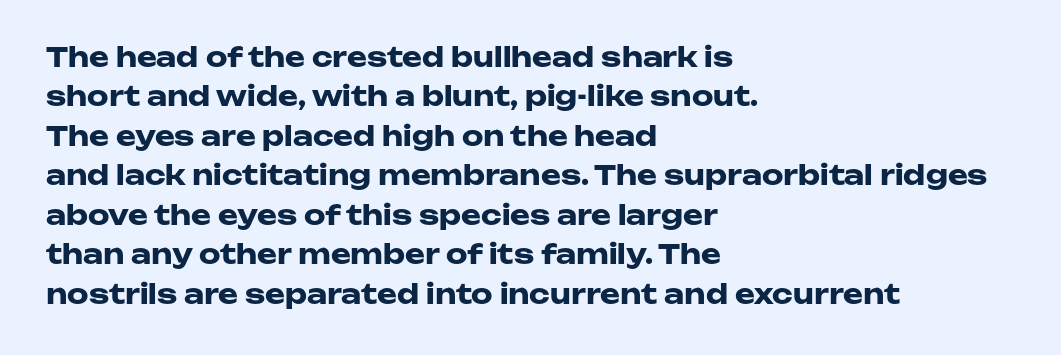
The image shows 27 px bold type, upright; set left-aligned, normal line spacing (1.46x), normal letter spacing, not underlined.
